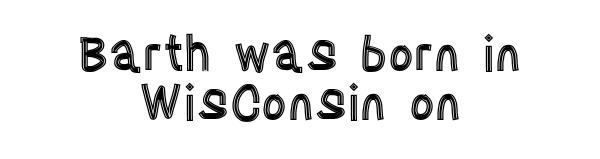
Q: Is the text italic (slanted)? A: No, it is upright.
Q: Is the text underlined? A: No.
Q: How is the paragraph aligned? A: Centered.
Q: Is the spacing between letters normal or unusually wide? A: Normal.
Q: Is the spacing between lines tight, normal or loose? A: Tight.
Q: Width (condensed, normal, or wide)? A: Condensed.
Q: x-height? A: Large.
Q: Monospaced? A: No.
